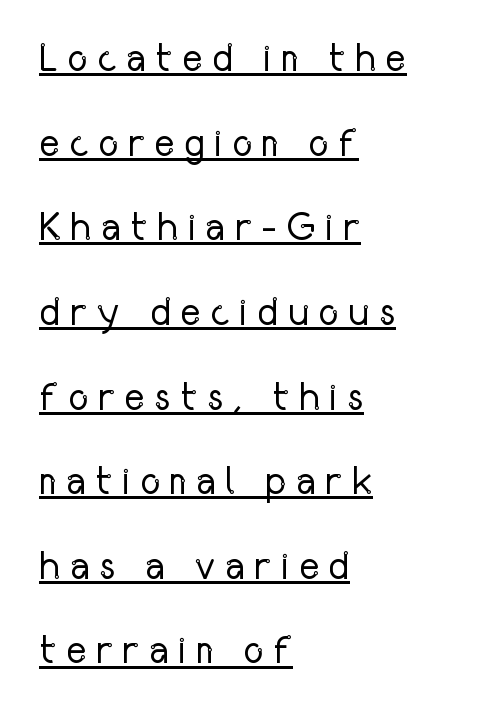
Q: Is the text bold? A: No.
Q: Is the text italic (slanted)? A: No, it is upright.
Q: Is the typeface a serif or a sans-serif typeface? A: Sans-serif.
Q: Is the text underlined? A: Yes.
Q: How is the paragraph aligned? A: Left-aligned.
Q: Is the spacing between letters normal or unusually wide? A: Unusually wide.
Q: Is the spacing between lines tight, normal or loose? A: Loose.
Q: Width (condensed, normal, or wide)? A: Condensed.
Q: Stroke contrast? A: Low.
Q: x-height? A: Medium.
Q: Monospaced? A: No.
